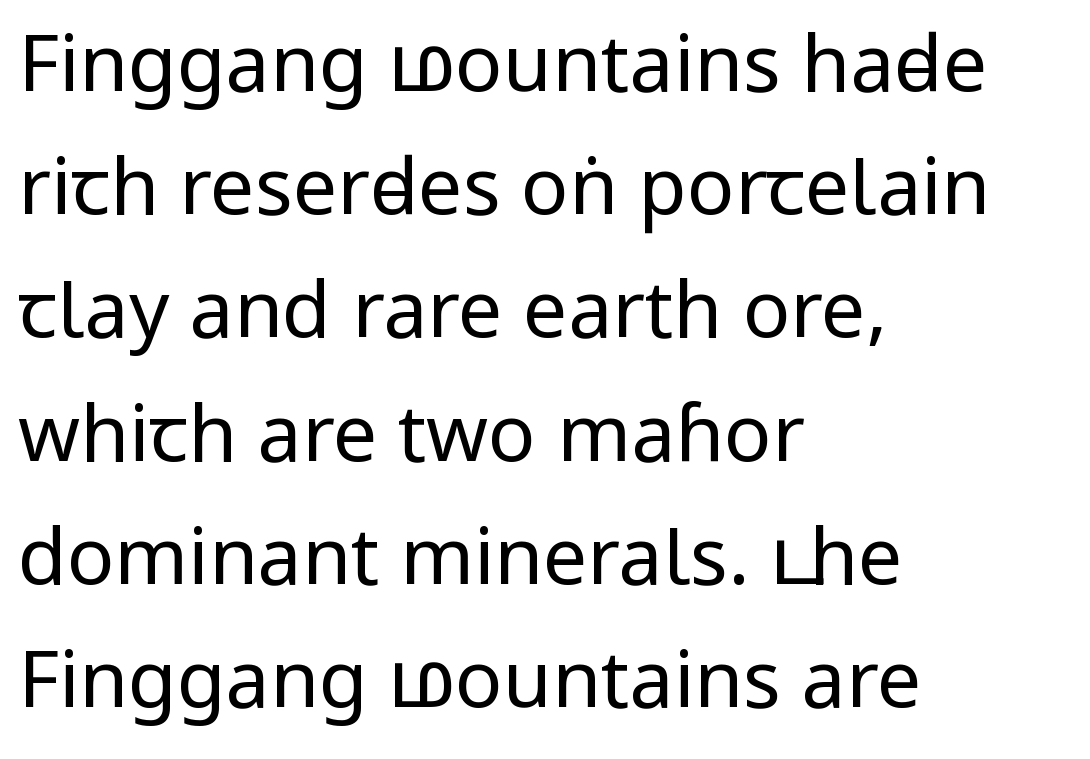
The characters are drawn with everyday or finer stroke widths. Lines of text with bare space underneath. Here the designer chose a conventional face with non-uniform glyph widths. Is the block centered? No — it sits flush against the left margin. Vertically, the passage feels balanced, rows spaced as you'd expect. The gaps between neighbouring characters are ordinary and unremarkable.
